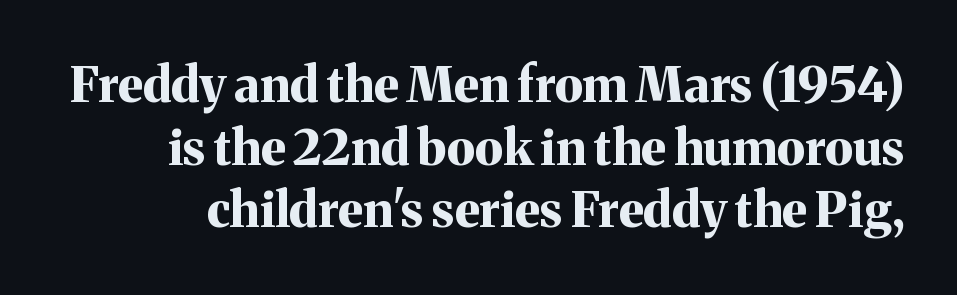
{"serif": "yes", "italic": "no", "bold": "yes", "weight": "bold", "width": "normal", "stroke_contrast": "medium", "x_height": "medium", "monospaced": "no", "underline": "no", "line_spacing": "normal", "line_spacing_ratio": 1.28, "letter_spacing": "normal", "letter_spacing_em": 0.0, "glyph_px": 49}
